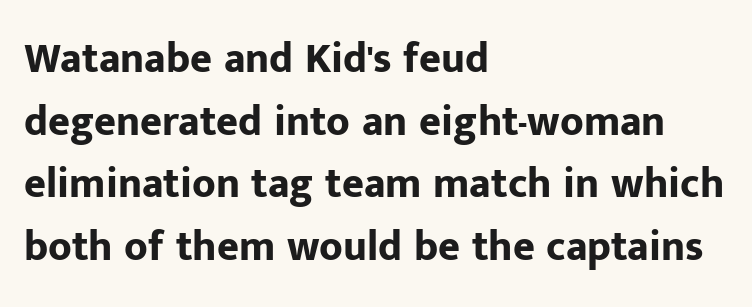
{"serif": "no", "italic": "no", "bold": "yes", "weight": "bold", "width": "normal", "stroke_contrast": "low", "x_height": "medium", "monospaced": "no", "underline": "no", "align": "left", "line_spacing": "normal", "line_spacing_ratio": 1.49, "letter_spacing": "normal", "letter_spacing_em": 0.0, "glyph_px": 42}
